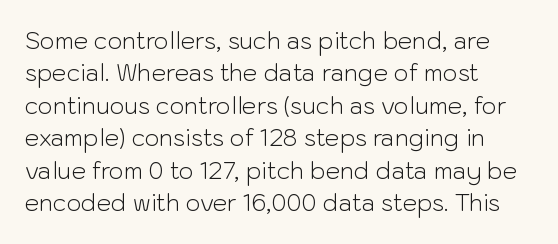
The image shows 23 px text type, upright; set left-aligned, normal line spacing (1.41x), normal letter spacing, not underlined.
